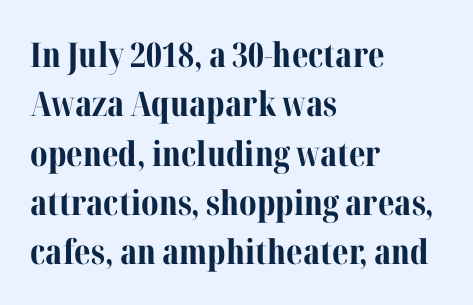
Q: Is the text bold? A: Yes.
Q: Is the text italic (slanted)? A: No, it is upright.
Q: Is the typeface a serif or a sans-serif typeface? A: Serif.
Q: Is the text underlined? A: No.
Q: How is the paragraph aligned? A: Left-aligned.
Q: Is the spacing between letters normal or unusually wide? A: Normal.
Q: Is the spacing between lines tight, normal or loose? A: Normal.
Q: Width (condensed, normal, or wide)? A: Normal.
Q: Stroke contrast? A: Medium.
Q: x-height? A: Medium.
Q: Monospaced? A: No.
